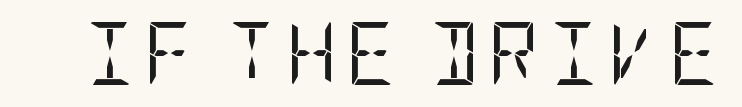
{"serif": "no", "italic": "no", "bold": "no", "weight": "regular", "width": "condensed", "stroke_contrast": "low", "x_height": "large", "underline": "no", "glyph_px": 63}
